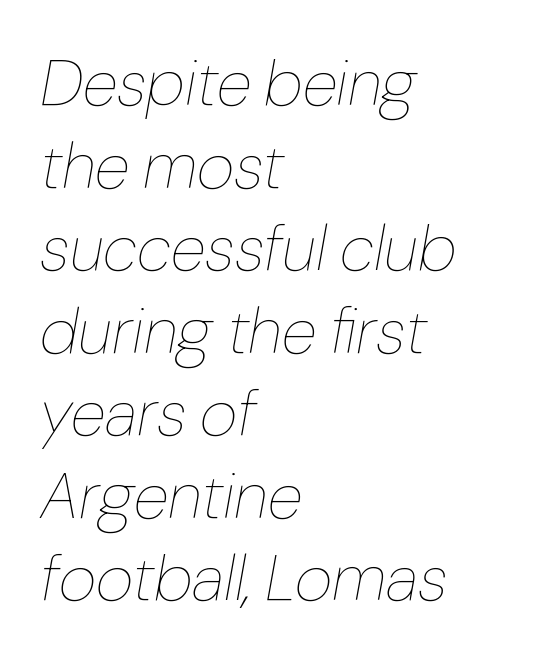
Q: Is the text bold? A: No.
Q: Is the text italic (slanted)? A: Yes, it leans right by about 10 degrees.
Q: Is the text underlined? A: No.
Q: How is the paragraph aligned? A: Left-aligned.
Q: Is the spacing between letters normal or unusually wide? A: Normal.
Q: Is the spacing between lines tight, normal or loose? A: Normal.
Q: Width (condensed, normal, or wide)? A: Normal.
Q: Stroke contrast? A: Low.
Q: x-height? A: Medium.
Q: Monospaced? A: No.
